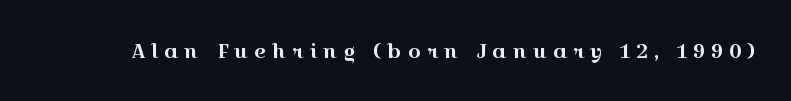
The passage shown is not underscored anywhere. The letters are spread apart with noticeably loose tracking. This sample uses an upright cut, with every glyph sitting square on the baseline.
